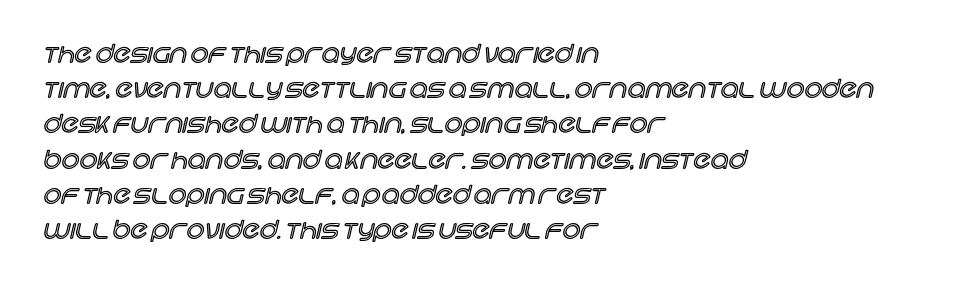
The image shows 25 px text type; set left-aligned, normal line spacing (1.41x), normal letter spacing, not underlined.
